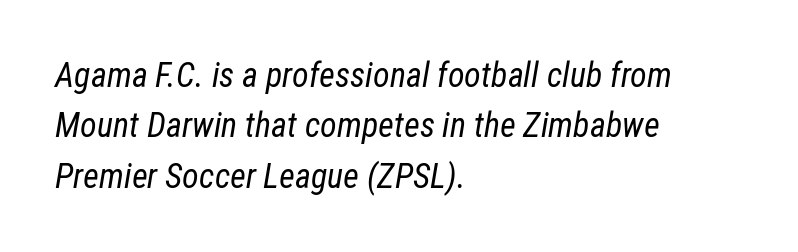
Q: Is the text bold? A: No.
Q: Is the text italic (slanted)? A: Yes, it leans right by about 12 degrees.
Q: Is the text underlined? A: No.
Q: How is the paragraph aligned? A: Left-aligned.
Q: Is the spacing between letters normal or unusually wide? A: Normal.
Q: Is the spacing between lines tight, normal or loose? A: Normal.
Q: Width (condensed, normal, or wide)? A: Condensed.
Q: Stroke contrast? A: Low.
Q: x-height? A: Medium.
Q: Monospaced? A: No.
